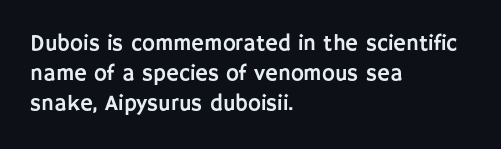
{"italic": "no", "underline": "no", "align": "left", "line_spacing": "normal", "line_spacing_ratio": 1.37, "letter_spacing": "normal", "letter_spacing_em": 0.0, "glyph_px": 22}
